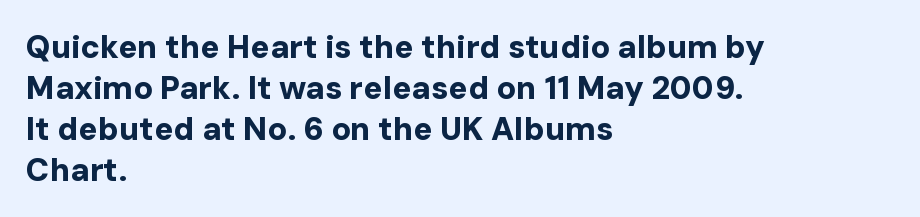
{"serif": "no", "italic": "no", "bold": "yes", "weight": "bold", "width": "normal", "stroke_contrast": "low", "x_height": "medium", "monospaced": "no", "underline": "no", "align": "left", "line_spacing": "normal", "line_spacing_ratio": 1.28, "letter_spacing": "normal", "letter_spacing_em": 0.0, "glyph_px": 32}
